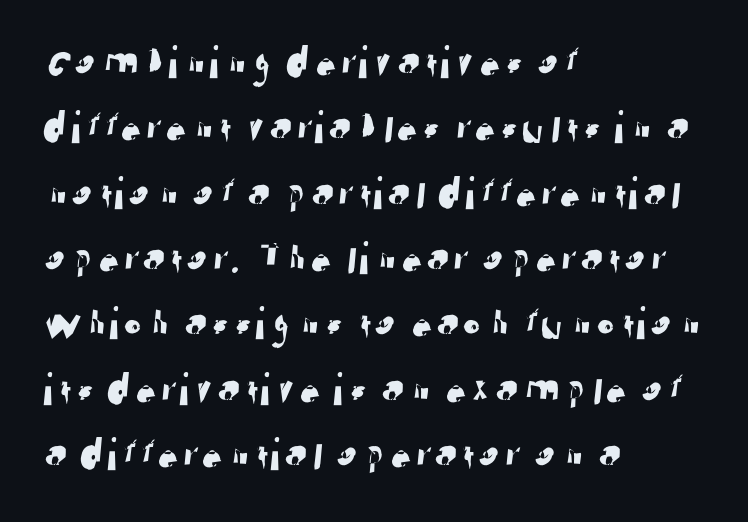
{"serif": "no", "width": "normal", "stroke_contrast": "low", "x_height": "medium", "monospaced": "no", "underline": "no", "align": "left", "line_spacing": "normal", "line_spacing_ratio": 1.39, "letter_spacing": "normal", "letter_spacing_em": 0.0, "glyph_px": 47}
